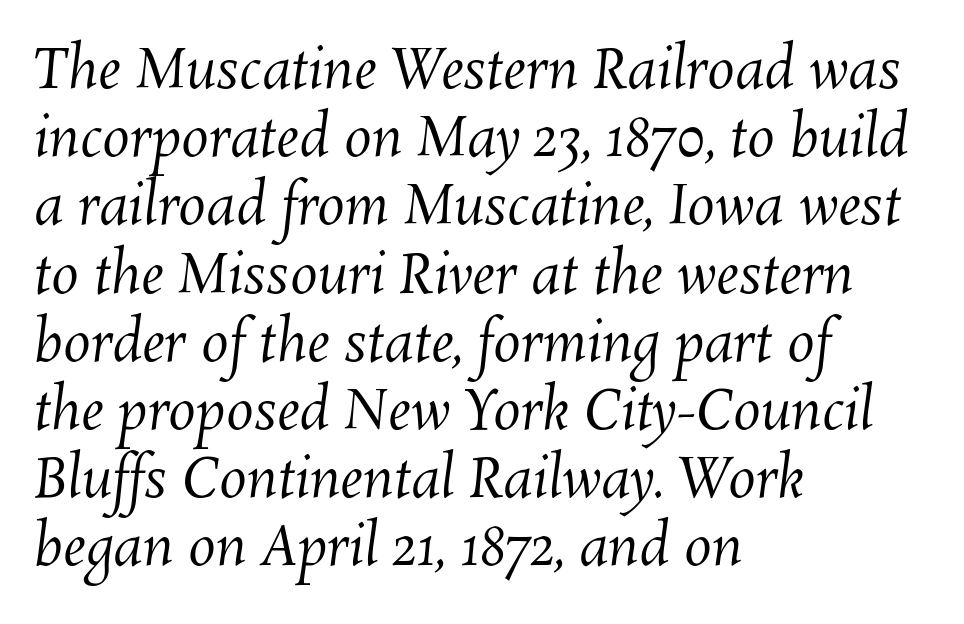
The image shows 55 px regular-weight type; set left-aligned, line spacing 1.24x, normal letter spacing, not underlined; medium stroke contrast and a medium x-height.
